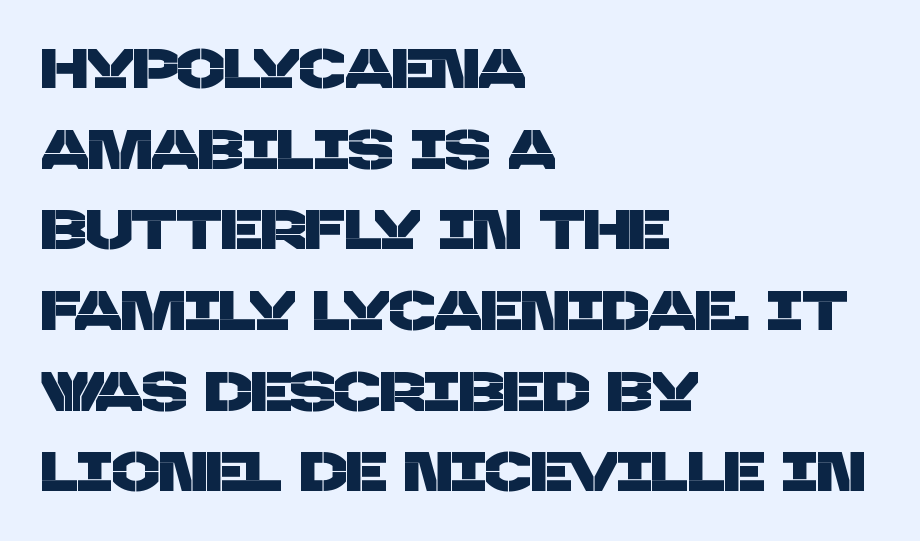
{"serif": "no", "width": "normal", "stroke_contrast": "low", "x_height": "large", "monospaced": "no", "underline": "no", "align": "left", "line_spacing": "normal", "line_spacing_ratio": 1.44, "letter_spacing": "normal", "letter_spacing_em": 0.0, "glyph_px": 56}
